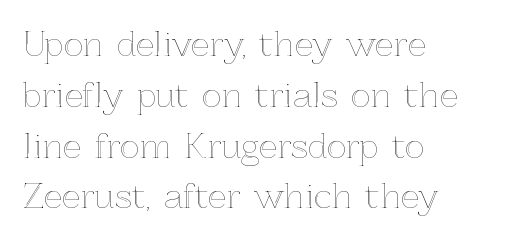
Q: Is the text italic (slanted)? A: No, it is upright.
Q: Is the text underlined? A: No.
Q: How is the paragraph aligned? A: Left-aligned.
Q: Is the spacing between letters normal or unusually wide? A: Normal.
Q: Is the spacing between lines tight, normal or loose? A: Normal.
Q: Width (condensed, normal, or wide)? A: Normal.
Q: x-height? A: Medium.
Q: Monospaced? A: No.
